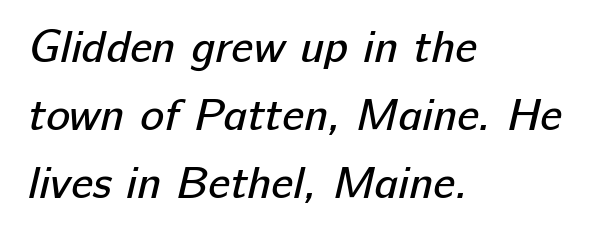
{"serif": "no", "bold": "no", "weight": "regular", "width": "normal", "stroke_contrast": "low", "x_height": "medium", "monospaced": "no", "underline": "no", "align": "left", "line_spacing": "normal", "line_spacing_ratio": 1.51, "letter_spacing": "normal", "letter_spacing_em": 0.0, "glyph_px": 45}
